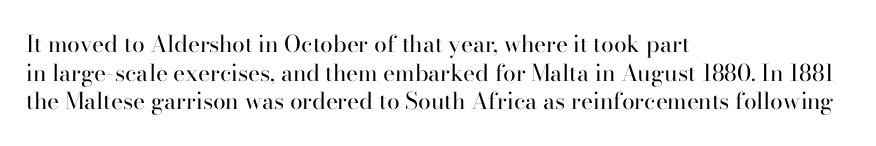
Beneath every word, the page is bare. On a weight scale, this lands at 450 or below. Look at the tracking — it's just the regular setting, nothing added. The typesetter chose a ragged-right arrangement here. Upright lettering throughout.
